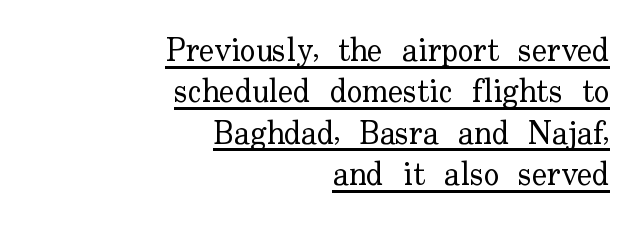
Posture: straight, roman, zero tilt. Is this a fixed-width face? No — the glyphs have proportional, varying widths. Baseline-to-baseline distance is the conventional proportion of letter height. Observe the serifs anchoring each vertical stroke in this sample.
